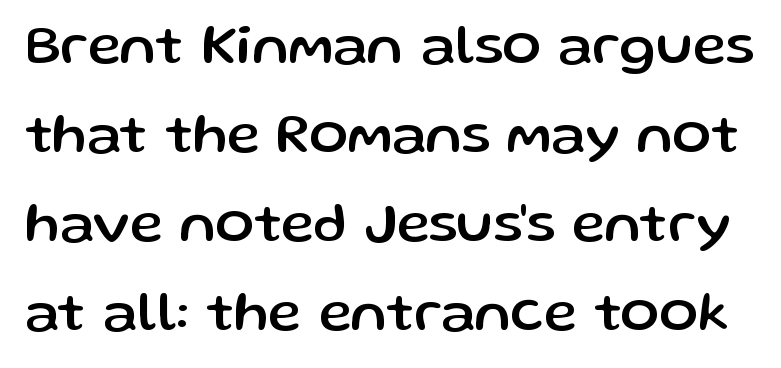
Q: Is the text italic (slanted)? A: No, it is upright.
Q: Is the typeface a serif or a sans-serif typeface? A: Sans-serif.
Q: Is the text underlined? A: No.
Q: Is the spacing between letters normal or unusually wide? A: Normal.
Q: Is the spacing between lines tight, normal or loose? A: Normal.
Q: Width (condensed, normal, or wide)? A: Normal.
Q: Stroke contrast? A: Low.
Q: x-height? A: Medium.
Q: Monospaced? A: No.
